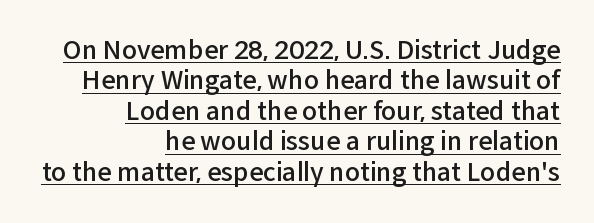
{"italic": "no", "bold": "semi", "underline": "yes", "align": "right", "line_spacing_ratio": 1.22, "letter_spacing": "normal", "letter_spacing_em": 0.0, "glyph_px": 25}
